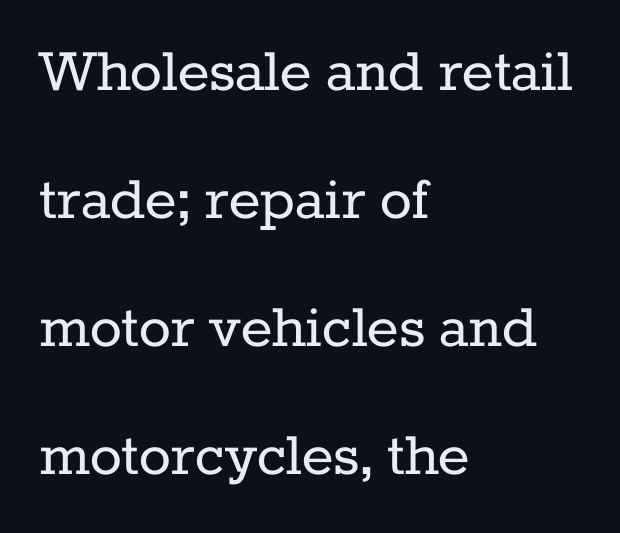
This is roman type, the default non-slanted kind. Looks like regular typesetting: each glyph gets only the width it needs. Classification — serif. The cut favours lightness, reaching ordinary text weight at its darkest. This block would shrink considerably if given ordinary leading; it's expanded now. If you drew a ruler down the left edge, every line would touch it.
